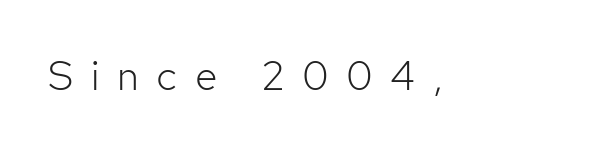
This rendering employs a face without finishing strokes, i.e., a sans-serif. The cut favours lightness, reaching ordinary text weight at its darkest. A typesetter would call this proportional, since set widths differ per character. Check the space under the baseline: it is left empty.
